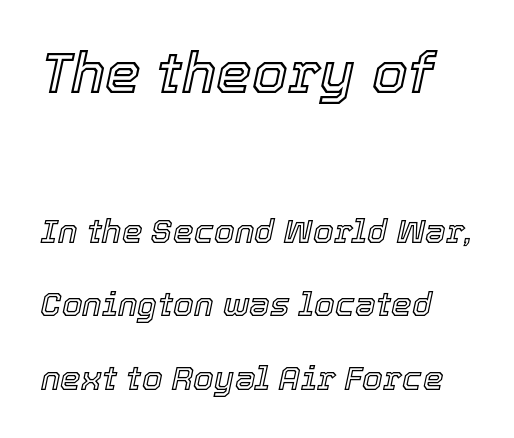
Check under the words: just untouched page. Leading is clearly above the norm, producing a sparse column. Characters are canted at an angle relative to the baseline's perpendicular. Do the characters align in a grid? No, the font is proportional. The more generous point size was reserved for the upper chunk.
